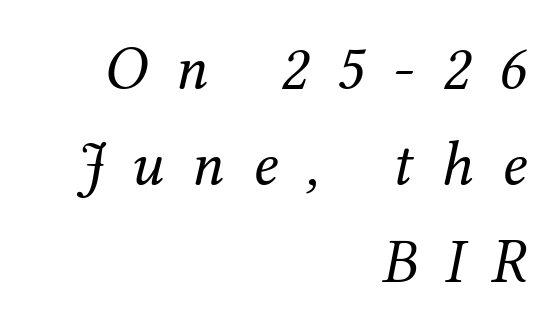
{"serif": "yes", "italic": "yes", "lean": "right", "slant_degrees": 12, "bold": "no", "weight": "regular", "width": "normal", "stroke_contrast": "medium", "x_height": "medium", "monospaced": "no", "underline": "no", "align": "right", "line_spacing": "normal", "line_spacing_ratio": 1.53, "letter_spacing": "wide", "letter_spacing_em": 0.45, "glyph_px": 63}
